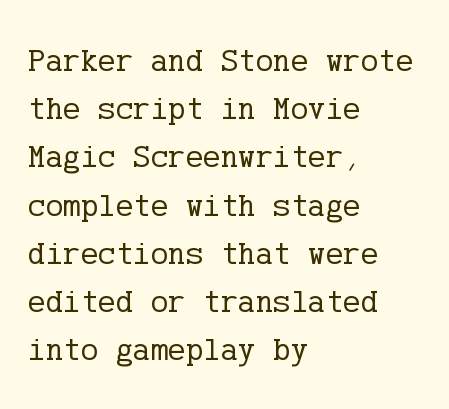
The image shows 33 px regular-weight serif type, upright; set left-aligned, normal line spacing (1.46x), normal letter spacing, not underlined; low stroke contrast and a medium x-height.
